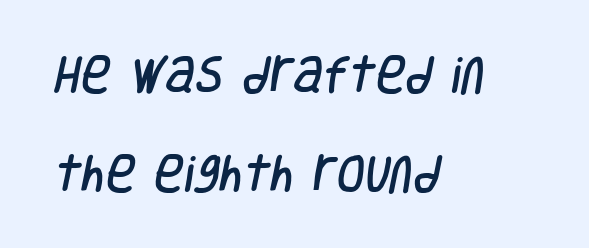
The image shows 41 px condensed sans-serif type; set left-aligned, loose line spacing (2.42x), normal letter spacing, not underlined; low stroke contrast and a large x-height.
